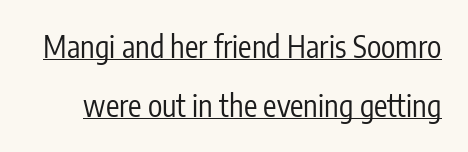
Q: Is the text bold? A: No.
Q: Is the text italic (slanted)? A: No, it is upright.
Q: Is the typeface a serif or a sans-serif typeface? A: Sans-serif.
Q: Is the text underlined? A: Yes.
Q: Is the spacing between letters normal or unusually wide? A: Normal.
Q: Is the spacing between lines tight, normal or loose? A: Loose.
Q: Width (condensed, normal, or wide)? A: Condensed.
Q: Stroke contrast? A: Low.
Q: x-height? A: Medium.
Q: Monospaced? A: No.
